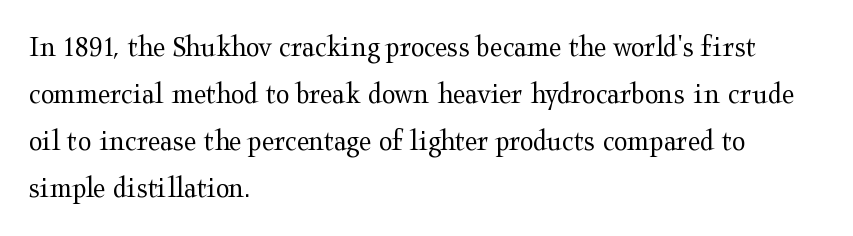
{"serif": "yes", "italic": "no", "bold": "no", "weight": "regular", "width": "wide", "stroke_contrast": "medium", "x_height": "medium", "monospaced": "no", "underline": "no", "align": "left", "line_spacing": "normal", "line_spacing_ratio": 1.52, "letter_spacing": "normal", "letter_spacing_em": 0.0, "glyph_px": 31}
